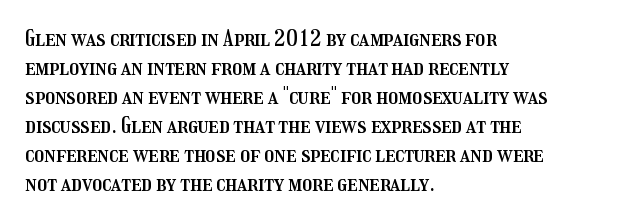
{"italic": "no", "underline": "no", "align": "left", "line_spacing": "normal", "line_spacing_ratio": 1.32, "letter_spacing": "normal", "letter_spacing_em": 0.0, "glyph_px": 22}
